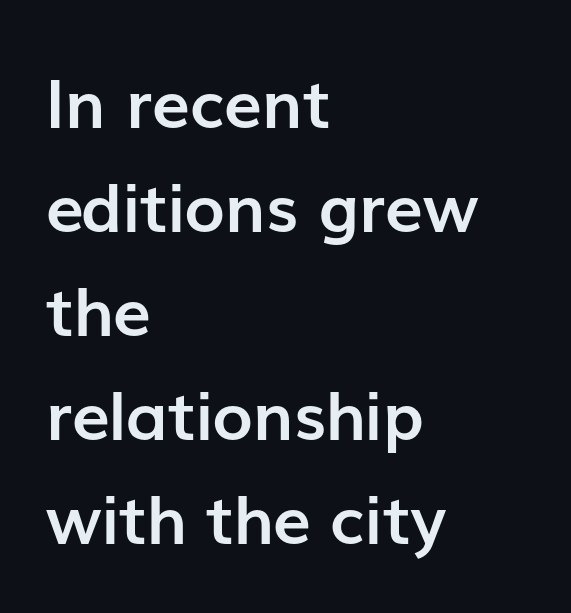
{"serif": "no", "italic": "no", "bold": "yes", "weight": "semibold", "width": "normal", "stroke_contrast": "low", "x_height": "medium", "monospaced": "no", "underline": "no", "align": "left", "line_spacing": "normal", "line_spacing_ratio": 1.53, "letter_spacing": "normal", "letter_spacing_em": 0.0, "glyph_px": 68}
